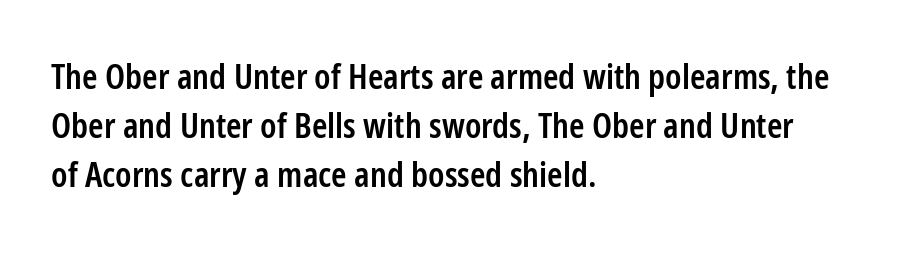
Q: Is the text bold? A: Semi-bold.
Q: Is the text italic (slanted)? A: No, it is upright.
Q: Is the typeface a serif or a sans-serif typeface? A: Sans-serif.
Q: Is the text underlined? A: No.
Q: How is the paragraph aligned? A: Left-aligned.
Q: Is the spacing between letters normal or unusually wide? A: Normal.
Q: Is the spacing between lines tight, normal or loose? A: Normal.
Q: Width (condensed, normal, or wide)? A: Condensed.
Q: Stroke contrast? A: Low.
Q: x-height? A: Medium.
Q: Monospaced? A: No.
